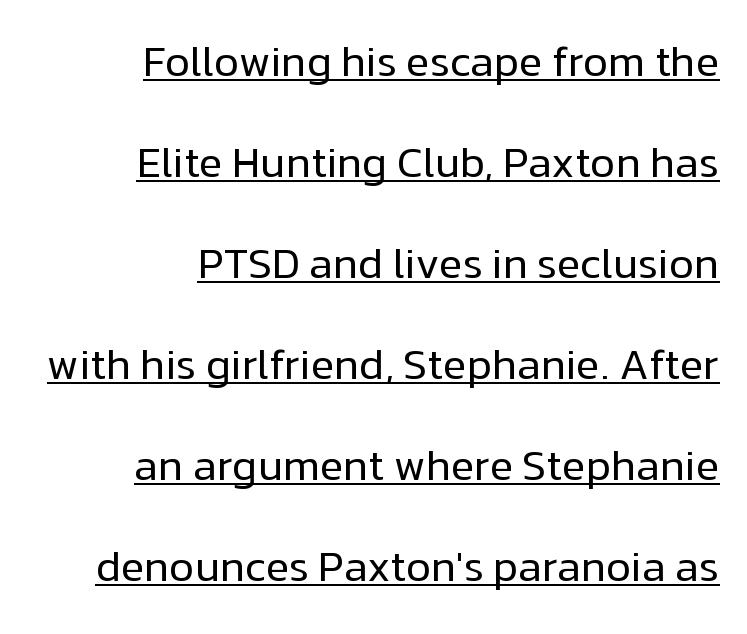
Q: Is the text bold? A: No.
Q: Is the text italic (slanted)? A: No, it is upright.
Q: Is the typeface a serif or a sans-serif typeface? A: Sans-serif.
Q: Is the text underlined? A: Yes.
Q: How is the paragraph aligned? A: Right-aligned.
Q: Is the spacing between letters normal or unusually wide? A: Normal.
Q: Is the spacing between lines tight, normal or loose? A: Loose.
Q: Width (condensed, normal, or wide)? A: Normal.
Q: Stroke contrast? A: Low.
Q: x-height? A: Medium.
Q: Monospaced? A: No.
